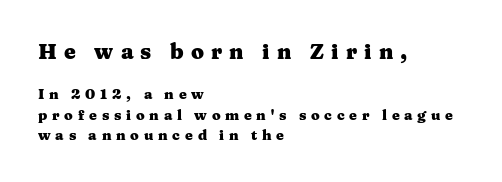
This is the regular roman posture of the typeface. Every row of glyphs begins at an identical x-position on the left. A bare baseline throughout the passage. The composition opens big and finishes small. Reading down the column, the eye jumps a familiar distance to each next line. Students, note that the glyphs here are deliberately spaced far apart.
